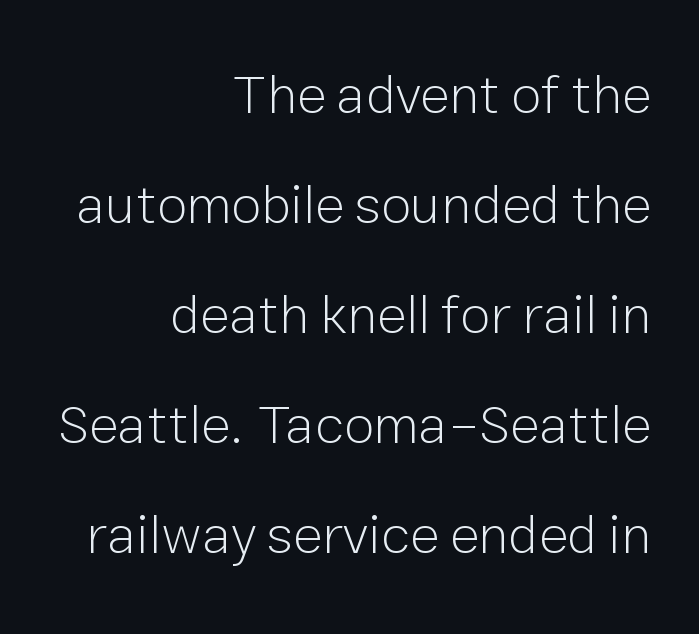
The image shows 55 px light sans-serif type, upright; set right-aligned, loose line spacing (2.0x), normal letter spacing, not underlined; low stroke contrast and a medium x-height.
